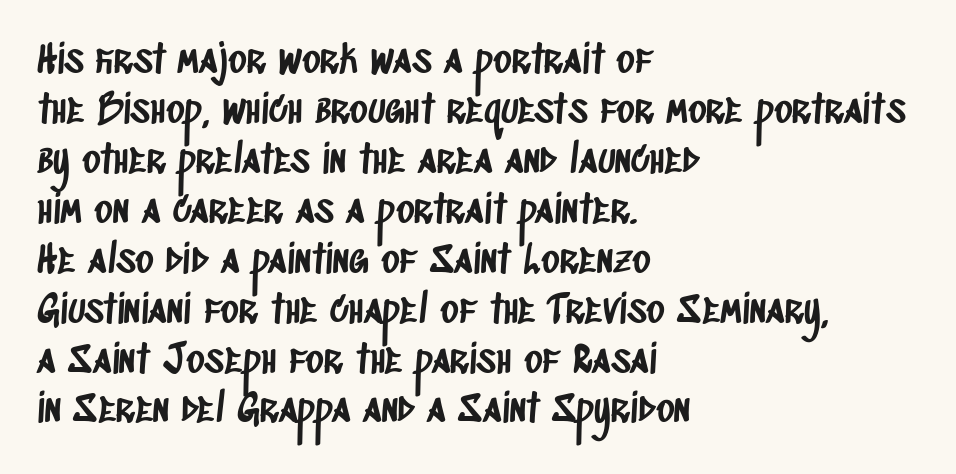
The block of text has a typical density, with ordinary space between rows. Descenders hang freely into open space. Here the designer chose a conventional face with non-uniform glyph widths. Letterform terminals end flat and unadorned throughout the passage.
